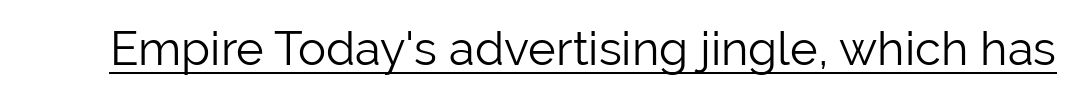
{"serif": "no", "italic": "no", "bold": "no", "weight": "light", "width": "normal", "stroke_contrast": "low", "x_height": "medium", "monospaced": "no", "underline": "yes", "letter_spacing": "normal", "letter_spacing_em": 0.0, "glyph_px": 47}
